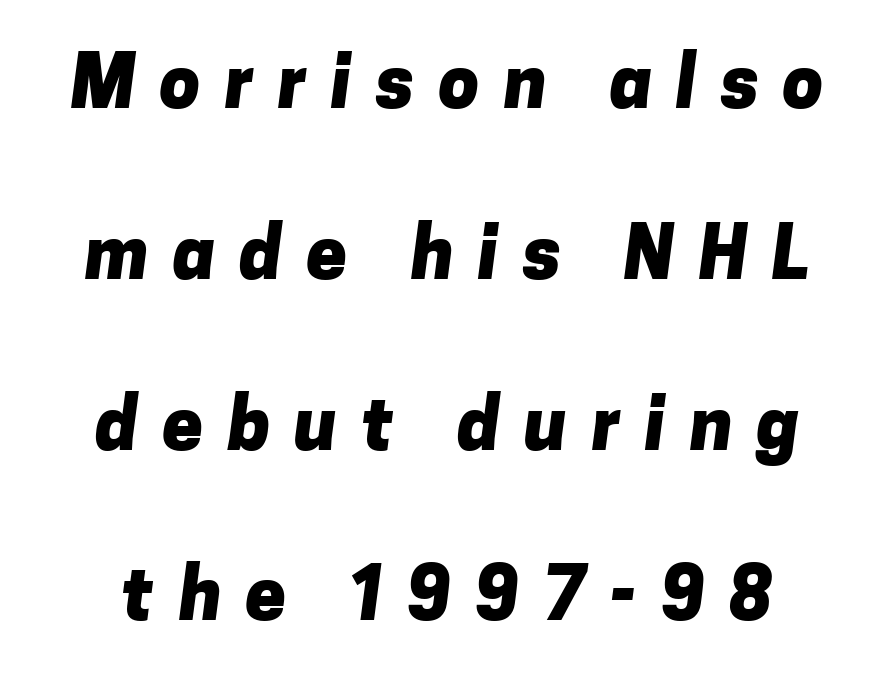
The image shows 73 px heavy sans-serif type; set loose line spacing (2.34x), unusually wide letter spacing (+0.33 em), not underlined; low stroke contrast and a medium x-height.
